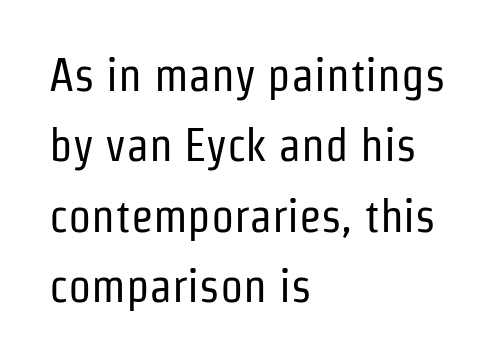
Q: Is the text bold? A: No.
Q: Is the text italic (slanted)? A: No, it is upright.
Q: Is the typeface a serif or a sans-serif typeface? A: Sans-serif.
Q: Is the text underlined? A: No.
Q: How is the paragraph aligned? A: Left-aligned.
Q: Is the spacing between letters normal or unusually wide? A: Normal.
Q: Is the spacing between lines tight, normal or loose? A: Normal.
Q: Width (condensed, normal, or wide)? A: Condensed.
Q: Stroke contrast? A: Low.
Q: x-height? A: Medium.
Q: Monospaced? A: No.
